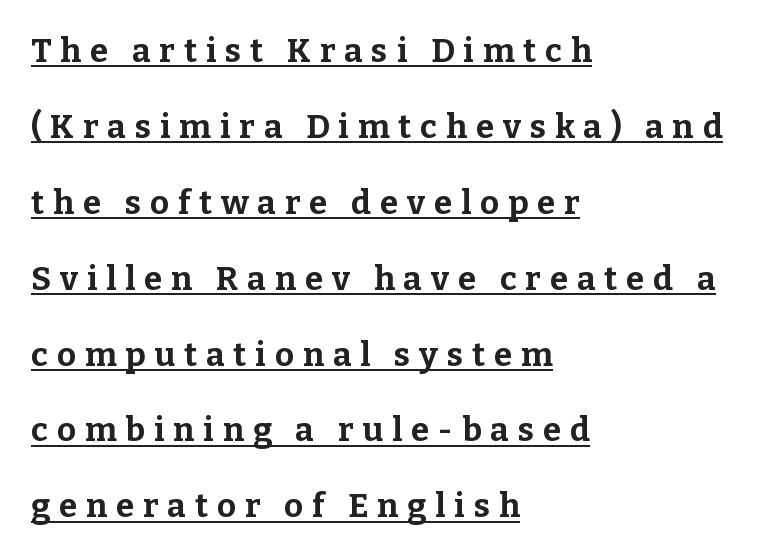
The image shows 33 px bold serif type, upright; set left-aligned, loose line spacing (2.3x), unusually wide letter spacing (+0.27 em), underlined; low stroke contrast and a medium x-height.
